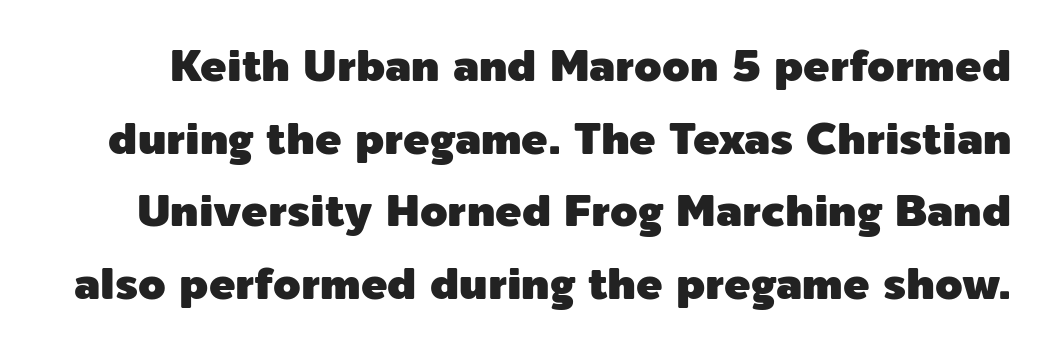
The image shows 44 px sans-serif type, upright; set normal line spacing (1.65x), normal letter spacing, not underlined; a medium x-height.
